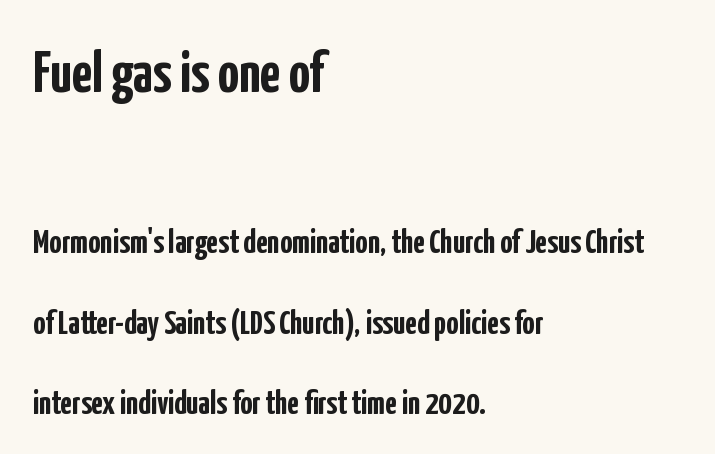
The image shows 59 px semibold, condensed sans-serif type, upright; set left-aligned, loose line spacing (2.36x), normal letter spacing, not underlined; the first (top) block is 1.74x larger; low stroke contrast and a medium x-height.
